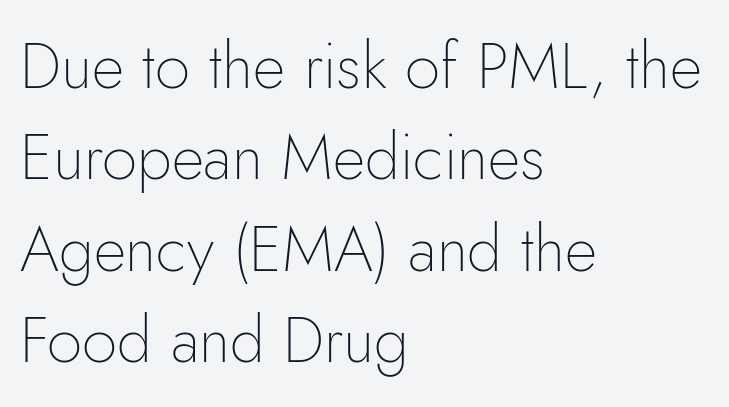
The image shows 63 px thin sans-serif type, upright; set left-aligned, normal line spacing (1.45x), normal letter spacing, not underlined; low stroke contrast and a small x-height.
